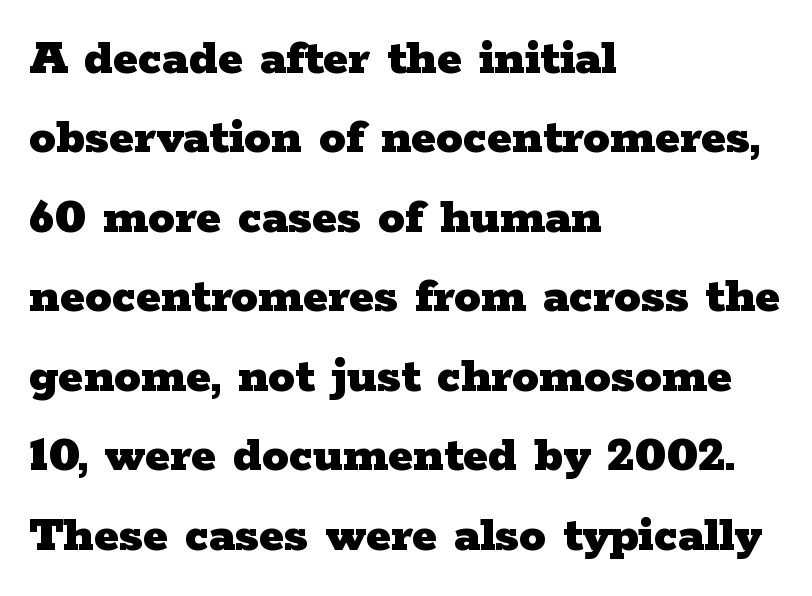
Q: Is the text bold? A: Yes.
Q: Is the text italic (slanted)? A: No, it is upright.
Q: Is the typeface a serif or a sans-serif typeface? A: Serif.
Q: Is the text underlined? A: No.
Q: How is the paragraph aligned? A: Left-aligned.
Q: Is the spacing between letters normal or unusually wide? A: Normal.
Q: Is the spacing between lines tight, normal or loose? A: Normal.
Q: Width (condensed, normal, or wide)? A: Wide.
Q: Stroke contrast? A: Low.
Q: x-height? A: Medium.
Q: Monospaced? A: No.
